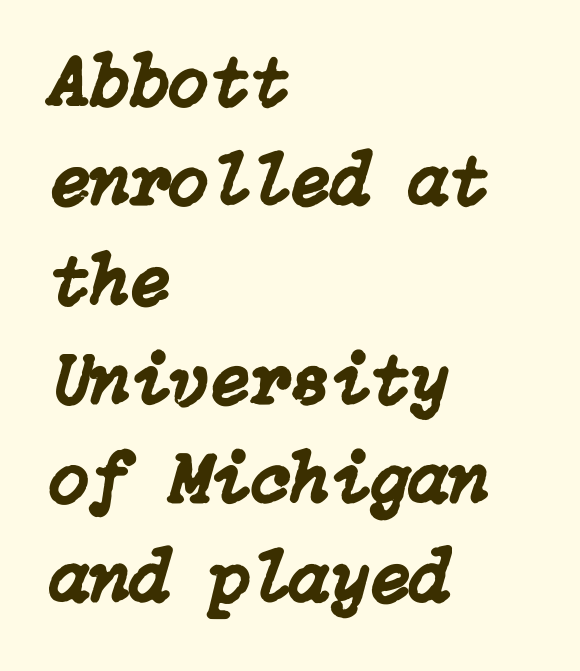
The string is rendered with underlining switched off. Compared with typical body copy, the letter spacing here is the same. A normal amount of white space separates one row of letters from the next. Is the block centered? No — it sits flush against the left margin. Posture: slanted.
